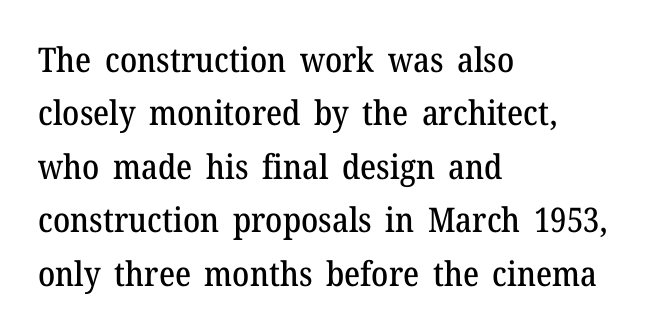
Q: Is the text italic (slanted)? A: No, it is upright.
Q: Is the typeface a serif or a sans-serif typeface? A: Serif.
Q: Is the text underlined? A: No.
Q: How is the paragraph aligned? A: Left-aligned.
Q: Is the spacing between letters normal or unusually wide? A: Normal.
Q: Is the spacing between lines tight, normal or loose? A: Normal.
Q: Width (condensed, normal, or wide)? A: Normal.
Q: Stroke contrast? A: Medium.
Q: x-height? A: Medium.
Q: Monospaced? A: No.
